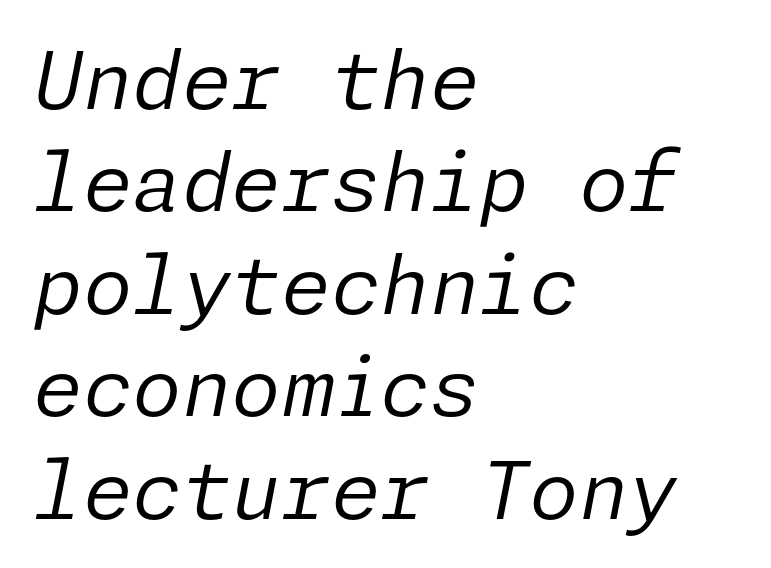
Tall strokes in this sample are angled rather than plumb. Type without underlining. The compositor pushed each line to the left boundary. How are the letters spaced? Ordinarily, with no added tracking. One glance says typical: line gaps are just what's usual. Heft: none added — not bold.
